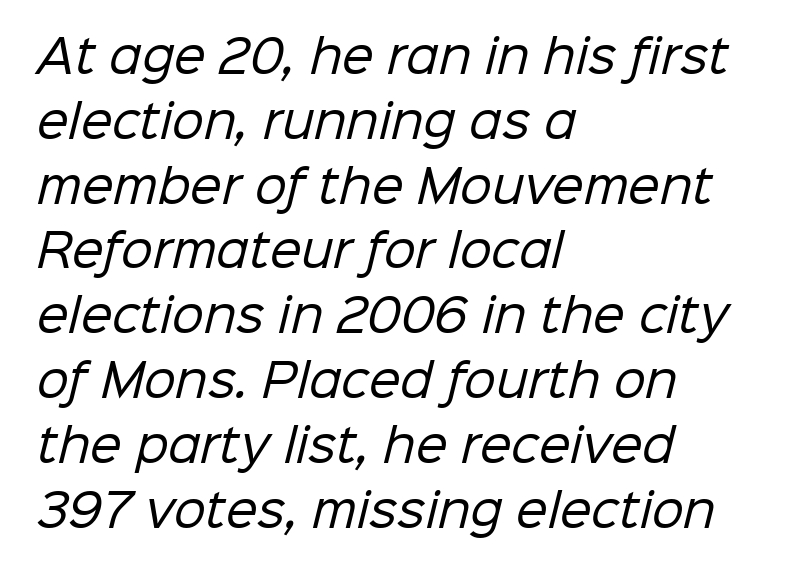
The image shows 45 px regular-weight sans-serif type; set left-aligned, normal line spacing (1.44x), normal letter spacing, not underlined; low stroke contrast and a medium x-height.
